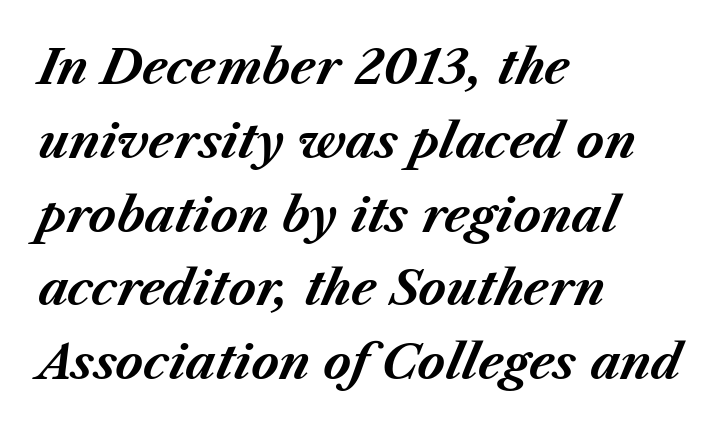
You could call the tracking neutral — neither tight nor loose. The face used here is proportionally spaced, like ordinary book or web type. The characters look thick and weighty, a clear bold. The font's italic variant was chosen for this text. Each line starts at the same left margin while the right side varies.
